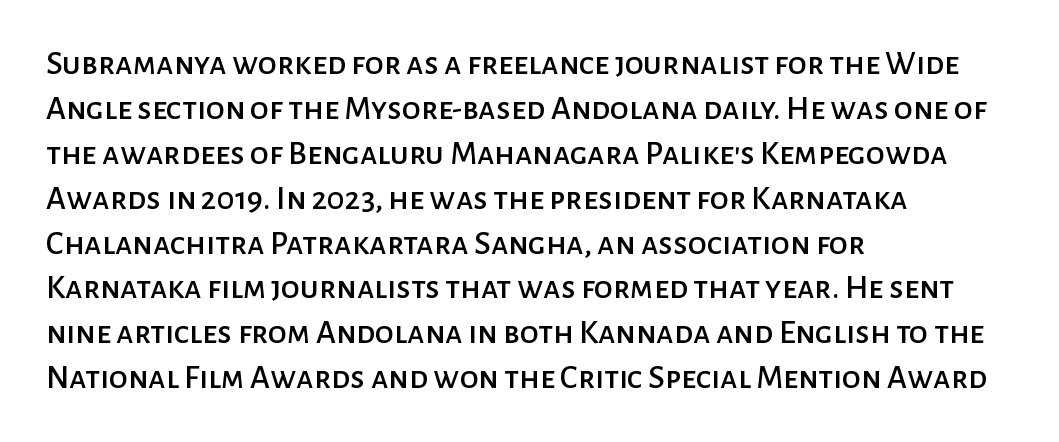
The image shows 34 px sans-serif type, upright; set left-aligned, normal line spacing (1.32x), normal letter spacing, not underlined; low stroke contrast and a medium x-height.
